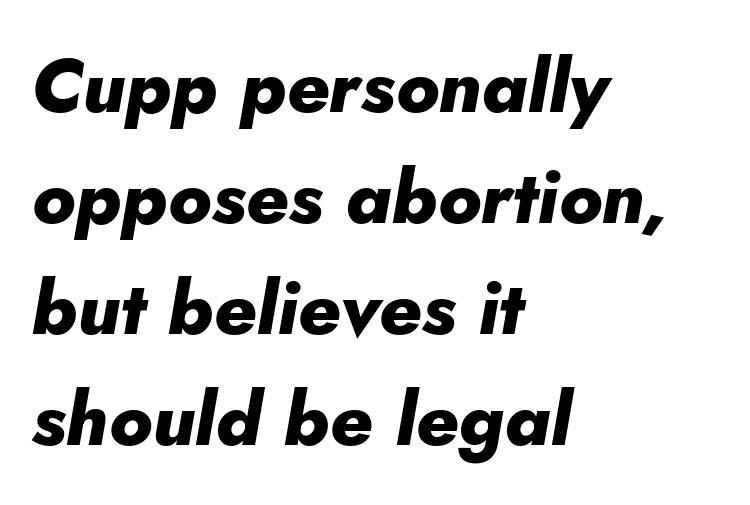
{"italic": "yes", "lean": "right", "slant_degrees": 5, "bold": "yes", "weight": "heavy", "width": "normal", "stroke_contrast": "low", "x_height": "small", "monospaced": "no", "underline": "no", "align": "left", "line_spacing": "normal", "line_spacing_ratio": 1.48, "letter_spacing": "normal", "letter_spacing_em": 0.0, "glyph_px": 75}
